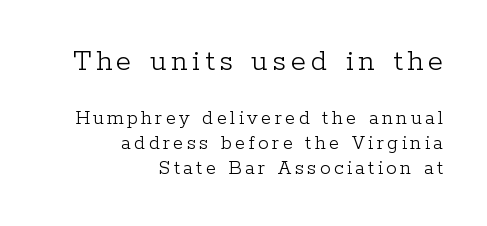
The image shows 31 px light serif type, upright; set right-aligned, line spacing 1.2x, not underlined; the first (top) block is 1.48x larger; low stroke contrast and a medium x-height.
